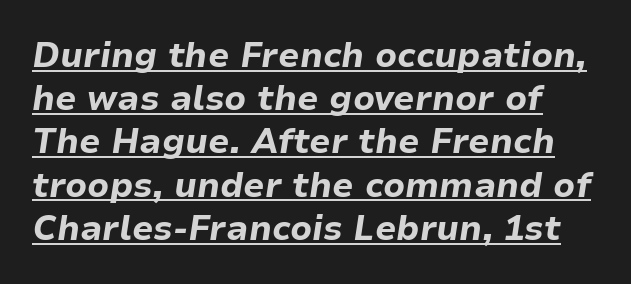
{"italic": "yes", "lean": "right", "slant_degrees": 9, "bold": "yes", "weight": "bold", "width": "normal", "stroke_contrast": "low", "x_height": "medium", "monospaced": "no", "underline": "yes", "align": "left", "line_spacing": "normal", "line_spacing_ratio": 1.27, "letter_spacing": "normal", "letter_spacing_em": 0.0, "glyph_px": 34}
